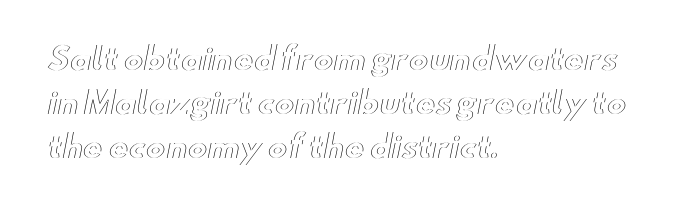
The image shows 30 px wide type; set left-aligned, normal line spacing (1.46x), normal letter spacing, not underlined; a small x-height.
